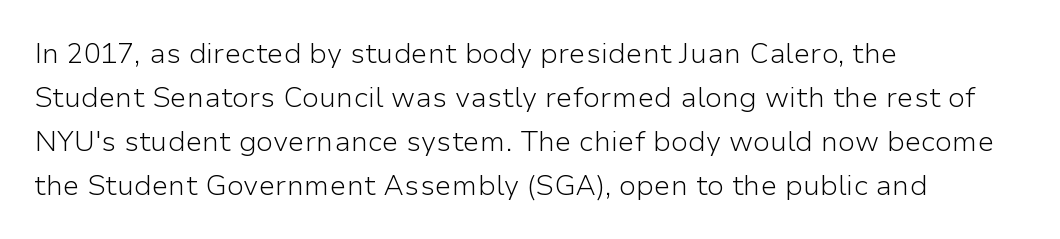
The weight tops out at a normal text grade. Unmarked baselines from the first word to the last. This sample uses an upright cut, with every glyph sitting square on the baseline. Notice how the passage keeps a crisp vertical edge on the left only. Horizontal bands of white between lines are of average thickness. Between one letter and the next there's only the usual sliver of space.
